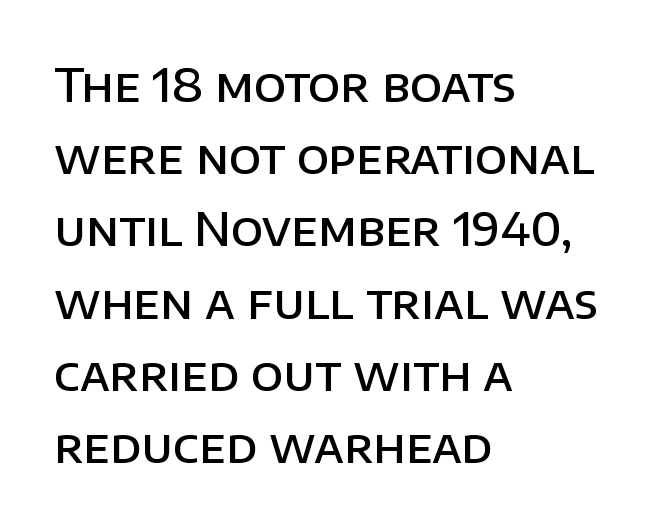
{"serif": "no", "italic": "no", "bold": "semi", "weight": "semibold", "width": "normal", "stroke_contrast": "low", "x_height": "large", "monospaced": "no", "underline": "no", "align": "left", "line_spacing": "normal", "line_spacing_ratio": 1.57, "letter_spacing": "normal", "letter_spacing_em": 0.0, "glyph_px": 46}
